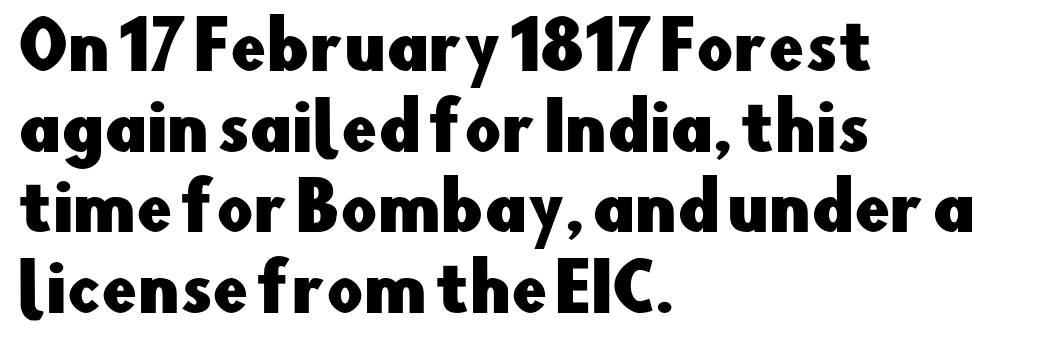
{"serif": "no", "italic": "no", "width": "normal", "stroke_contrast": "low", "x_height": "small", "monospaced": "no", "underline": "no", "align": "left", "line_spacing": "normal", "line_spacing_ratio": 1.26, "letter_spacing": "normal", "letter_spacing_em": 0.0, "glyph_px": 64}
